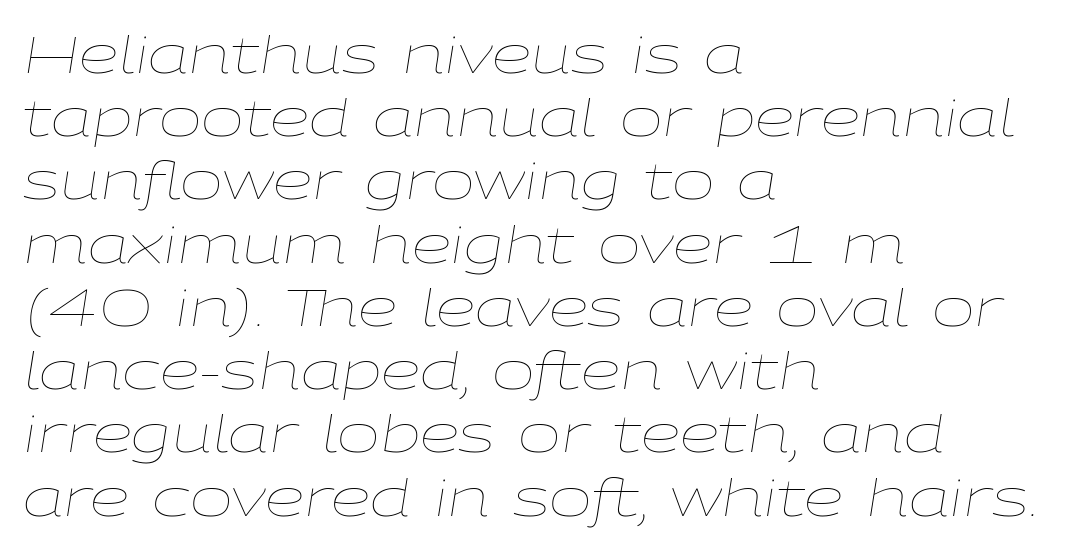
This sample uses plain, unmodified letter spacing. These lines were composed using italics. The passage is arranged the way most books set body copy — flush left. The specimen omits any rule beneath the text block's lines.
